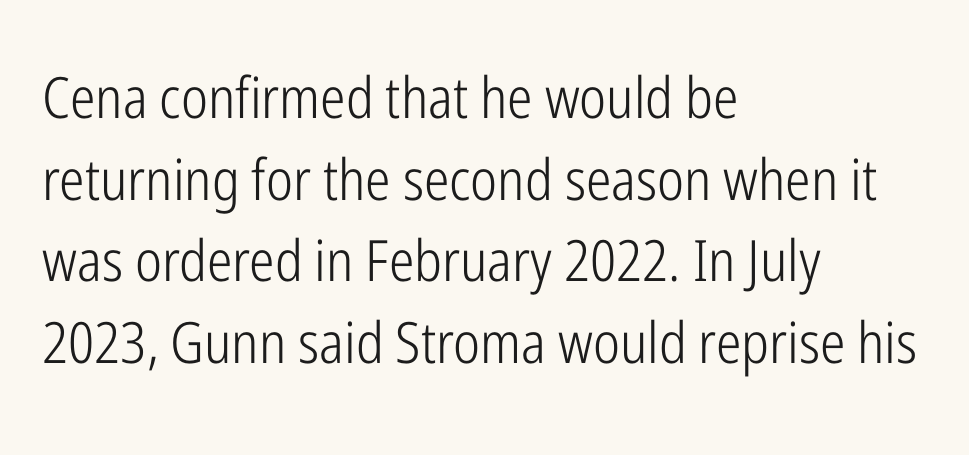
Q: Is the text bold? A: No.
Q: Is the text italic (slanted)? A: No, it is upright.
Q: Is the typeface a serif or a sans-serif typeface? A: Sans-serif.
Q: Is the text underlined? A: No.
Q: How is the paragraph aligned? A: Left-aligned.
Q: Is the spacing between letters normal or unusually wide? A: Normal.
Q: Is the spacing between lines tight, normal or loose? A: Normal.
Q: Width (condensed, normal, or wide)? A: Condensed.
Q: Stroke contrast? A: Low.
Q: x-height? A: Medium.
Q: Monospaced? A: No.
